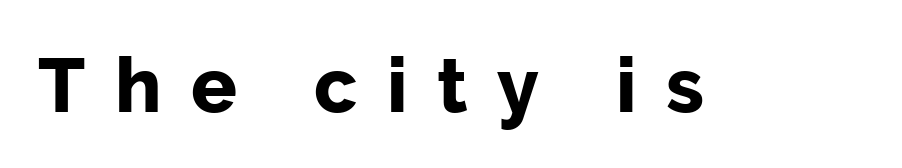
Rendered with straight, roman letterforms. Observe the wide spacing: letters keep a clear distance from each other. Character widths vary here, with narrow letters taking less room than wide ones. Unlike a traditional serif, this face leaves its strokes unadorned. Type without underlining.
